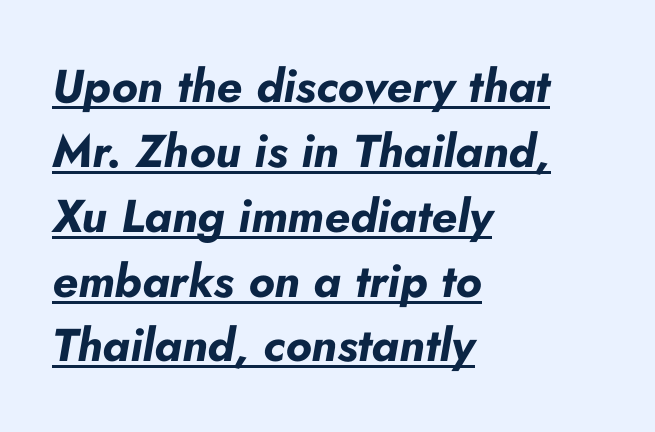
Q: Is the text bold? A: Yes.
Q: Is the text italic (slanted)? A: Yes, it leans right by about 10 degrees.
Q: Is the text underlined? A: Yes.
Q: How is the paragraph aligned? A: Left-aligned.
Q: Is the spacing between letters normal or unusually wide? A: Normal.
Q: Is the spacing between lines tight, normal or loose? A: Normal.
Q: Width (condensed, normal, or wide)? A: Normal.
Q: Stroke contrast? A: Low.
Q: x-height? A: Small.
Q: Monospaced? A: No.
